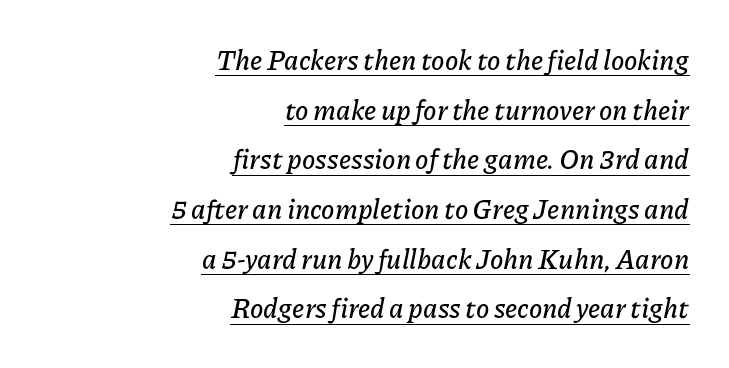
Q: Is the text italic (slanted)? A: Yes, it leans right by about 11 degrees.
Q: Is the text underlined? A: Yes.
Q: How is the paragraph aligned? A: Right-aligned.
Q: Is the spacing between letters normal or unusually wide? A: Normal.
